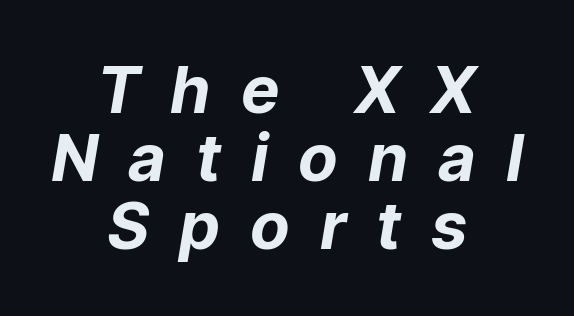
The image shows 65 px bold type, italic (leaning right); set centered, tight line spacing (1.05x), unusually wide letter spacing (+0.49 em), not underlined; low stroke contrast and a medium x-height.
